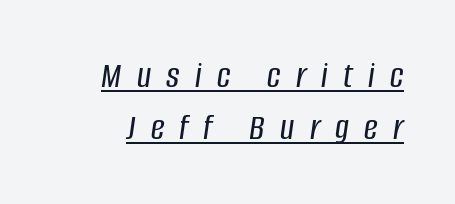
{"italic": "yes", "lean": "right", "slant_degrees": 8, "width": "condensed", "stroke_contrast": "low", "x_height": "large", "monospaced": "no", "underline": "yes", "line_spacing": "normal", "line_spacing_ratio": 1.37, "letter_spacing": "wide", "letter_spacing_em": 0.4, "glyph_px": 38}
